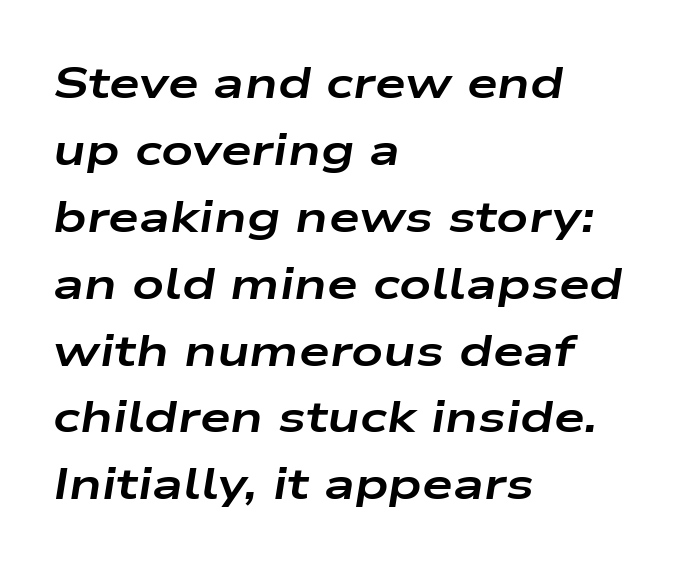
Q: Is the text bold? A: Yes.
Q: Is the text italic (slanted)? A: Yes, it leans right by about 9 degrees.
Q: Is the text underlined? A: No.
Q: How is the paragraph aligned? A: Left-aligned.
Q: Is the spacing between letters normal or unusually wide? A: Normal.
Q: Is the spacing between lines tight, normal or loose? A: Normal.
Q: Width (condensed, normal, or wide)? A: Wide.
Q: Stroke contrast? A: Low.
Q: x-height? A: Medium.
Q: Monospaced? A: No.
